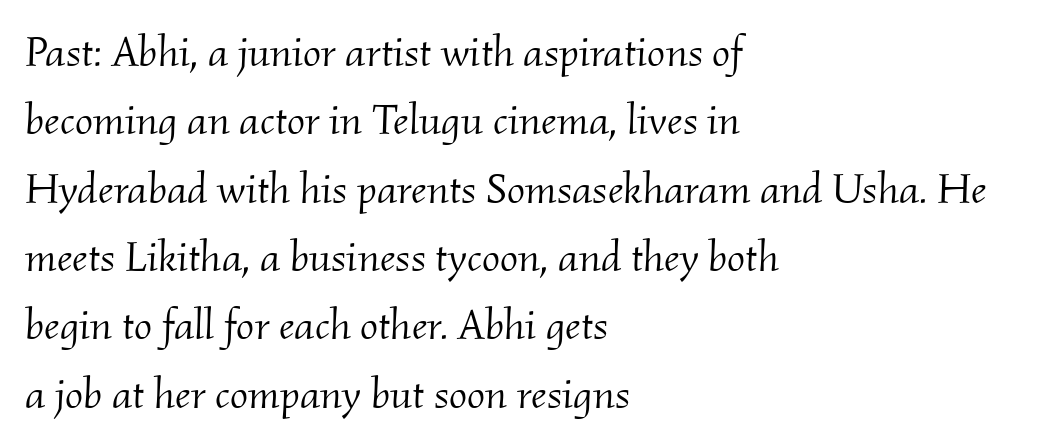
The image shows 43 px light serif type, italic (leaning right); set left-aligned, normal line spacing (1.59x), normal letter spacing, not underlined; medium stroke contrast and a small x-height.
